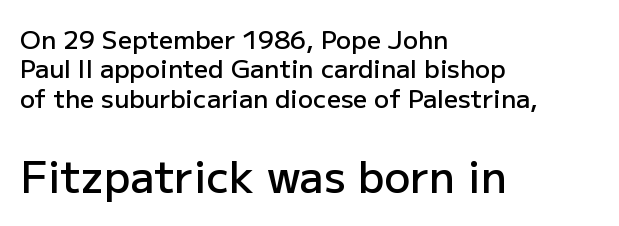
A classic flush-left, rag-right setting is used for this passage. The letters advance in unequal steps, a hallmark of proportional type. The type is set solid horizontally, with unmodified tracking. As a designer I'd log this as weight 600, semibold. When letters stand straight like this, we call the style roman or upright.
